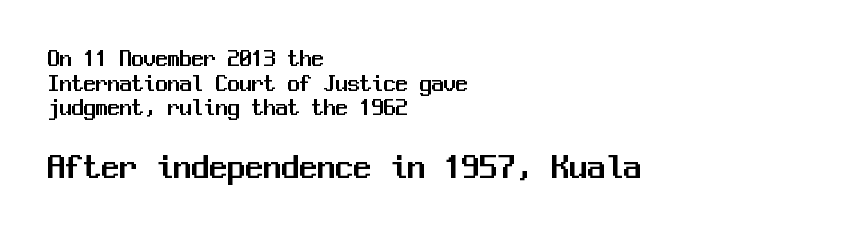
These lines stack with their left ends in a neat column. Honestly, the rows look squashed on top of each other. Here the glyphs are tracked normally, forming tight word shapes. Here the designer chose a console-style face with uniform glyph widths. When letters stand straight like this, we call the style roman or upright.
